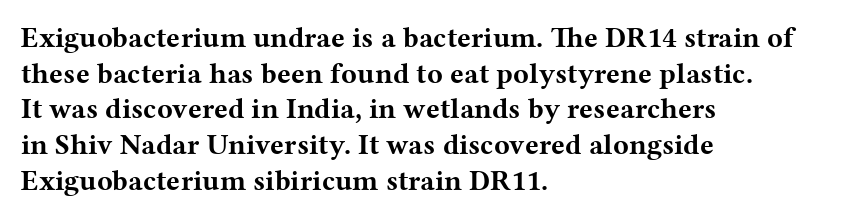
The image shows 29 px bold, wide serif type, upright; set left-aligned, line spacing 1.23x, normal letter spacing, not underlined; medium stroke contrast and a medium x-height.
